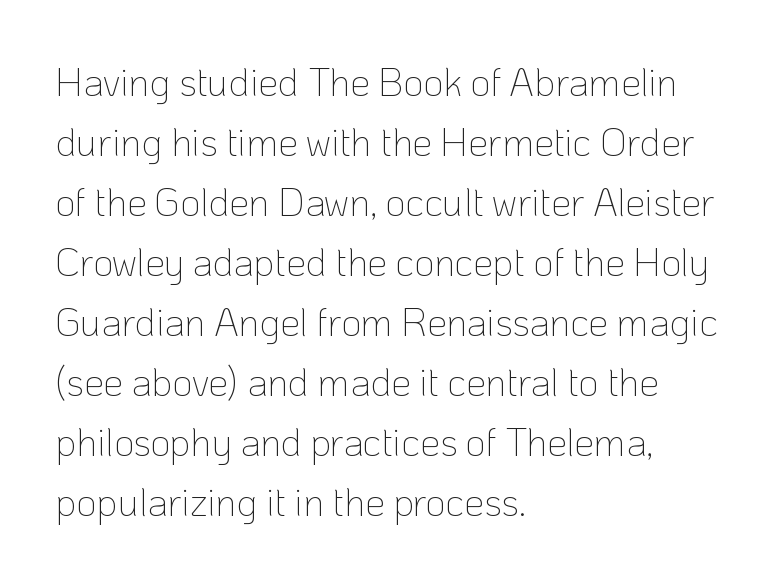
No chunkiness to these letters — they're not bold. Note: no serifs on the glyphs. Horizontally, the lines are justified to the leading edge only. Between one letter and the next there's only the usual sliver of space. A roman cut, with each character standing at attention. The area under the type is left untouched.
